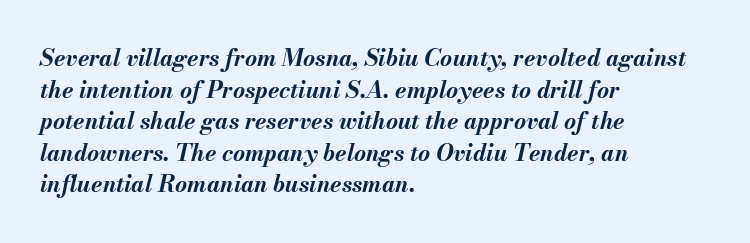
Q: Is the text bold? A: Yes.
Q: Is the text italic (slanted)? A: Yes, it leans right by about 13 degrees.
Q: Is the text underlined? A: No.
Q: How is the paragraph aligned? A: Left-aligned.
Q: Is the spacing between letters normal or unusually wide? A: Normal.
Q: Is the spacing between lines tight, normal or loose? A: Normal.
